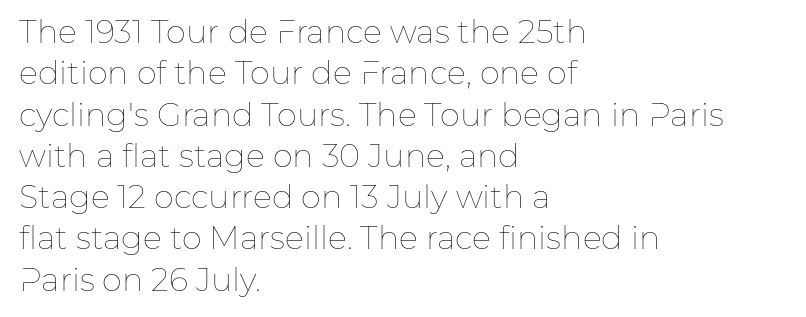
Q: Is the text bold? A: No.
Q: Is the text italic (slanted)? A: No, it is upright.
Q: Is the text underlined? A: No.
Q: How is the paragraph aligned? A: Left-aligned.
Q: Is the spacing between letters normal or unusually wide? A: Normal.
Q: Is the spacing between lines tight, normal or loose? A: Normal.
Q: Width (condensed, normal, or wide)? A: Normal.
Q: Stroke contrast? A: Low.
Q: x-height? A: Medium.
Q: Monospaced? A: No.
